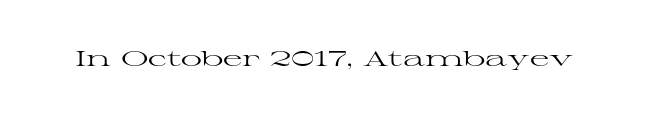
Q: Is the text bold? A: No.
Q: Is the text italic (slanted)? A: No, it is upright.
Q: Is the text underlined? A: No.
Q: Is the spacing between letters normal or unusually wide? A: Normal.
